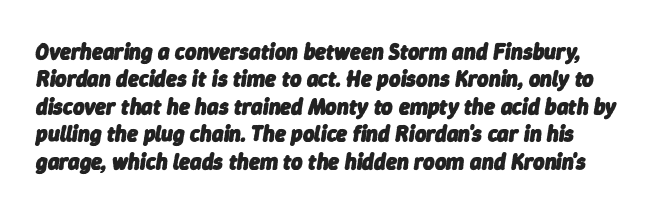
The image shows 22 px bold type, italic (leaning right); set normal line spacing (1.25x), normal letter spacing, not underlined.
